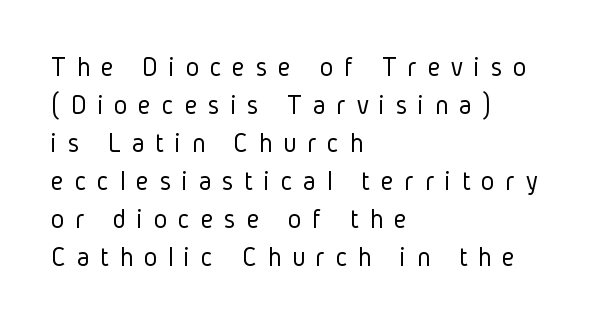
The image shows 28 px light, condensed sans-serif type, upright; set left-aligned, normal line spacing (1.36x), unusually wide letter spacing (+0.39 em), not underlined; low stroke contrast and a medium x-height.
